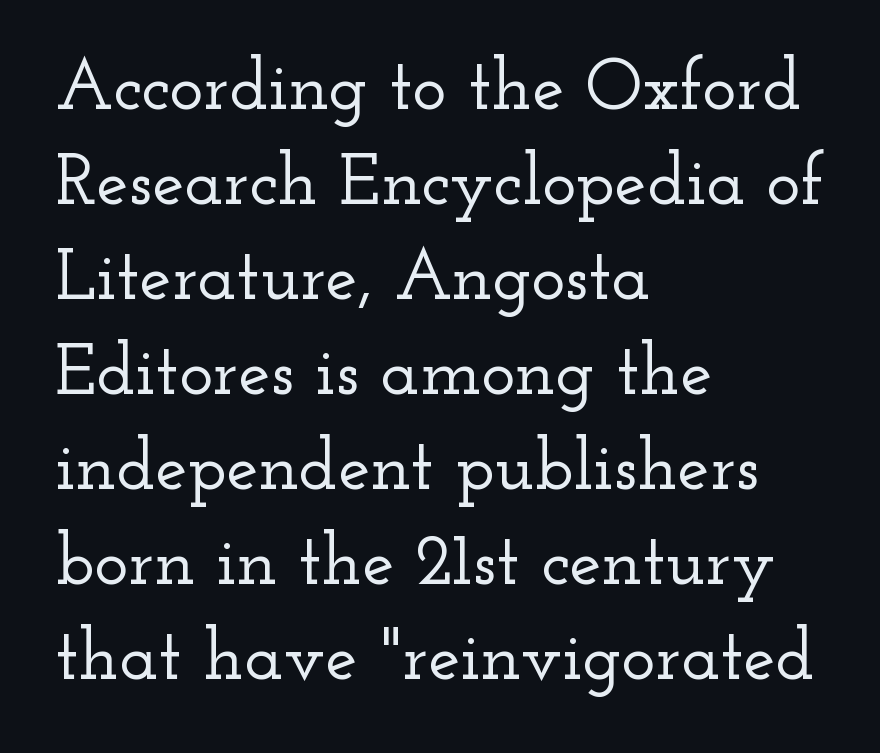
The image shows 72 px wide serif type, upright; set left-aligned, normal line spacing (1.32x), normal letter spacing, not underlined; low stroke contrast and a small x-height.
